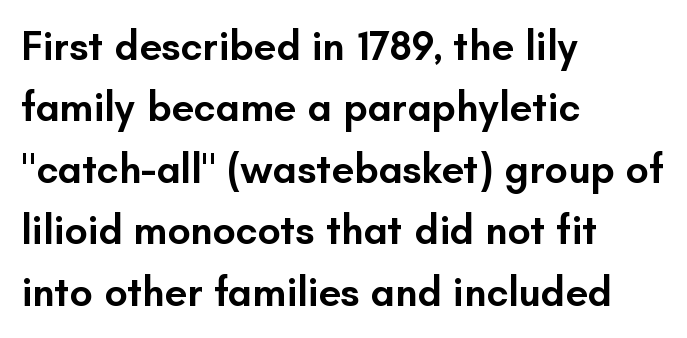
The image shows 41 px semibold sans-serif type, upright; set left-aligned, normal line spacing (1.5x), normal letter spacing, not underlined; low stroke contrast and a small x-height.
